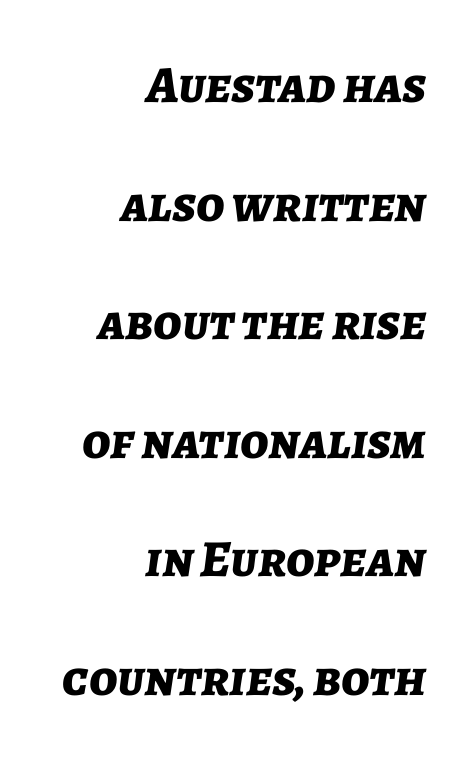
The image shows 52 px bold type, italic (leaning right); set right-aligned, loose line spacing (2.28x), normal letter spacing, not underlined; low stroke contrast and a medium x-height.
